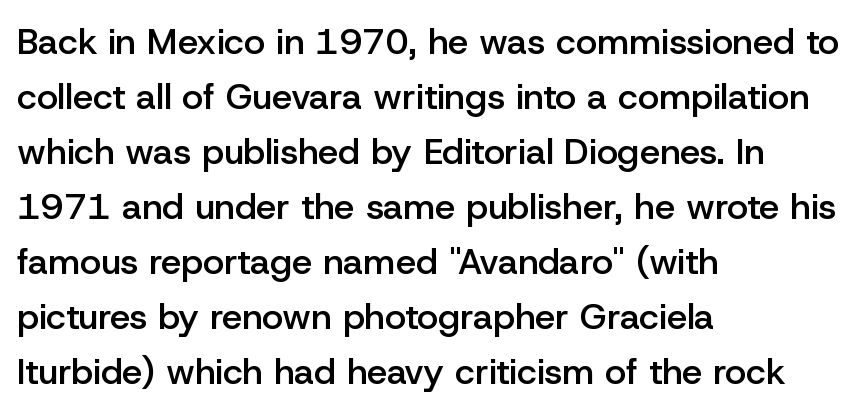
The image shows 36 px semibold sans-serif type, upright; set left-aligned, normal line spacing (1.53x), normal letter spacing, not underlined; low stroke contrast and a medium x-height.
